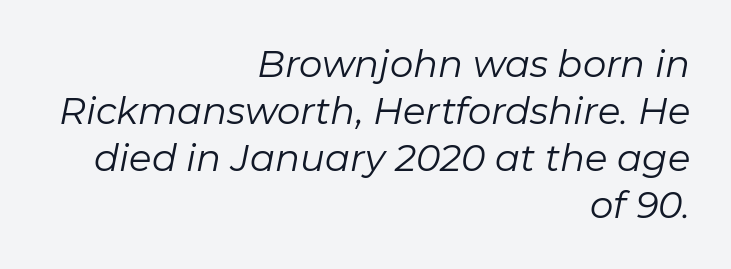
Q: Is the text bold? A: No.
Q: Is the text italic (slanted)? A: Yes, it leans right by about 11 degrees.
Q: Is the text underlined? A: No.
Q: How is the paragraph aligned? A: Right-aligned.
Q: Is the spacing between letters normal or unusually wide? A: Normal.
Q: Is the spacing between lines tight, normal or loose? A: Normal.
Q: Width (condensed, normal, or wide)? A: Normal.
Q: Stroke contrast? A: Low.
Q: x-height? A: Medium.
Q: Monospaced? A: No.
